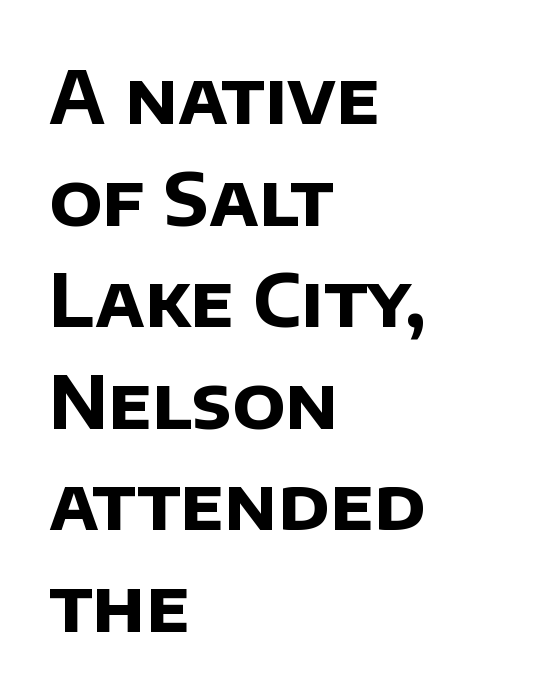
Decoration check: the copy has no underline. The passage is arranged the way most books set body copy — flush left. This sample uses a sans-serif face. Observe the ordinary spacing: letters are neighbours, not strangers. Successive baselines arrive at the customary interval. The sample has been set heavy, in full bold.
